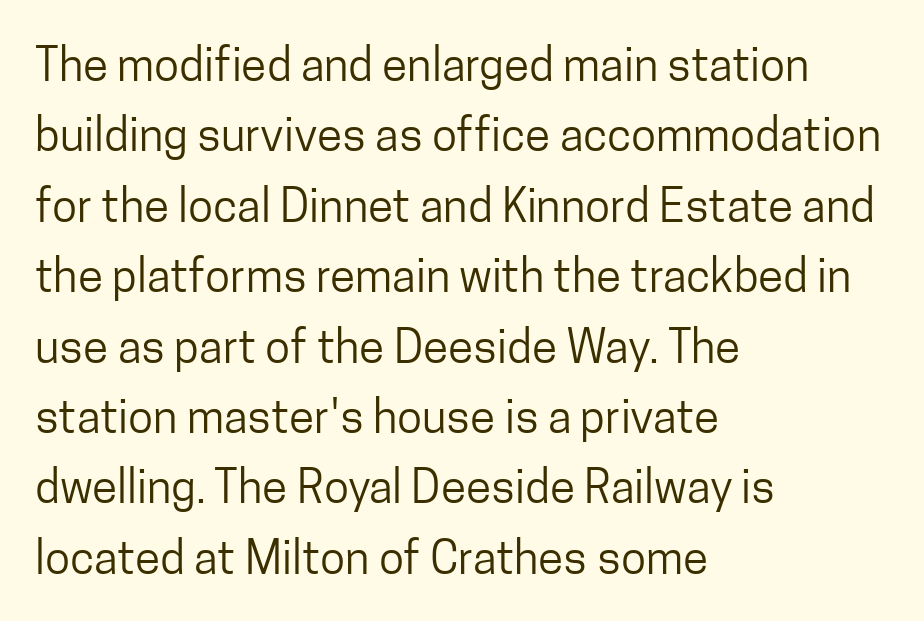
{"serif": "no", "italic": "no", "bold": "no", "weight": "regular", "width": "condensed", "stroke_contrast": "low", "x_height": "medium", "monospaced": "no", "underline": "no", "align": "left", "line_spacing": "normal", "line_spacing_ratio": 1.53, "letter_spacing": "normal", "letter_spacing_em": 0.0, "glyph_px": 46}
